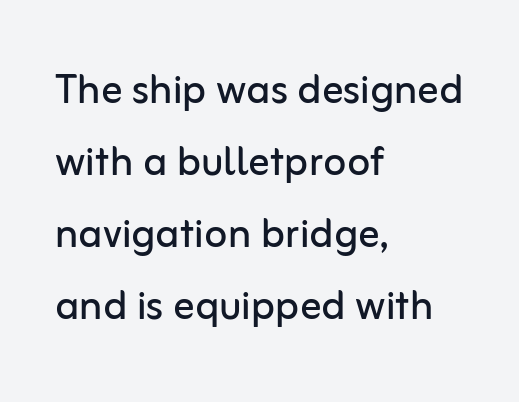
{"serif": "no", "italic": "no", "bold": "no", "weight": "regular", "width": "normal", "stroke_contrast": "low", "x_height": "medium", "monospaced": "no", "underline": "no", "align": "left", "line_spacing": "normal", "line_spacing_ratio": 1.36, "letter_spacing": "normal", "letter_spacing_em": 0.0, "glyph_px": 53}
